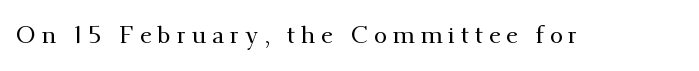
The image shows 24 px text type, upright; set unusually wide letter spacing (+0.24 em), not underlined.
